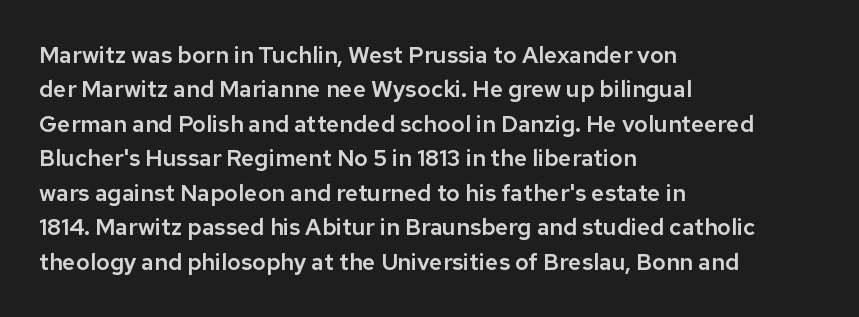
The image shows 23 px text type, upright; set left-aligned, normal line spacing (1.5x), normal letter spacing, not underlined.
